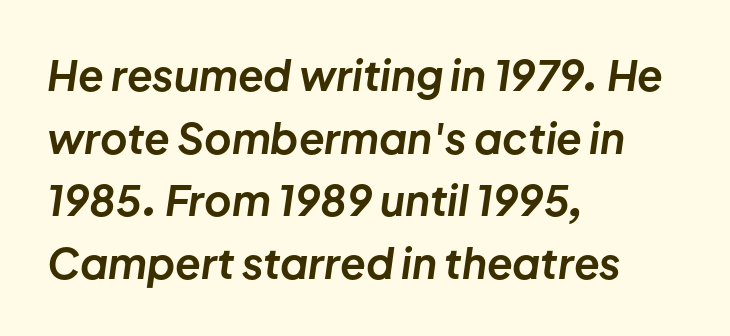
The image shows 42 px bold type, italic (leaning right); set left-aligned, normal line spacing (1.49x), normal letter spacing, not underlined; low stroke contrast and a medium x-height.
